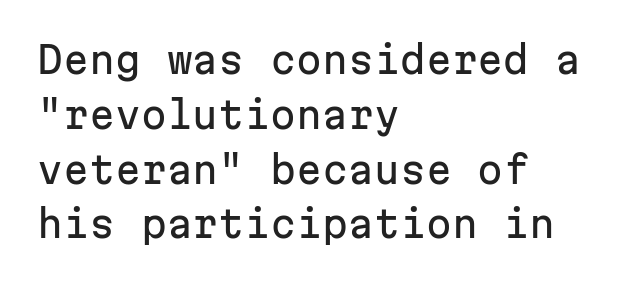
Q: Is the text italic (slanted)? A: No, it is upright.
Q: Is the typeface a serif or a sans-serif typeface? A: Sans-serif.
Q: Is the text underlined? A: No.
Q: How is the paragraph aligned? A: Left-aligned.
Q: Is the spacing between letters normal or unusually wide? A: Normal.
Q: Is the spacing between lines tight, normal or loose? A: Normal.
Q: Width (condensed, normal, or wide)? A: Normal.
Q: Stroke contrast? A: Low.
Q: x-height? A: Medium.
Q: Monospaced? A: Yes.
